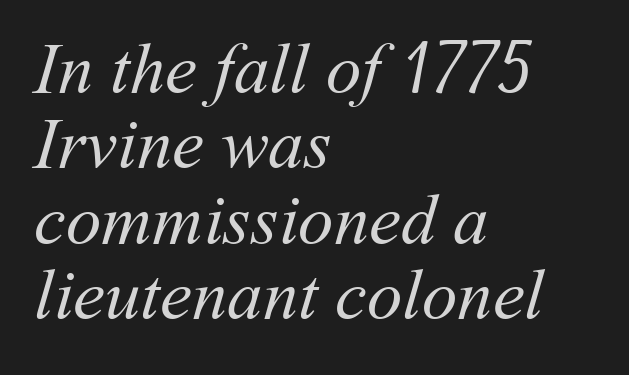
What's the leading like? Squeezed, with rows nearly overlapping. The rendering uses natural spacing where letterforms have individual widths. The string is rendered with underlining switched off. In terms of letterspacing, this is plain default setting. The lines are quadded left. Each stroke keeps to a modest, everyday thickness or less.
